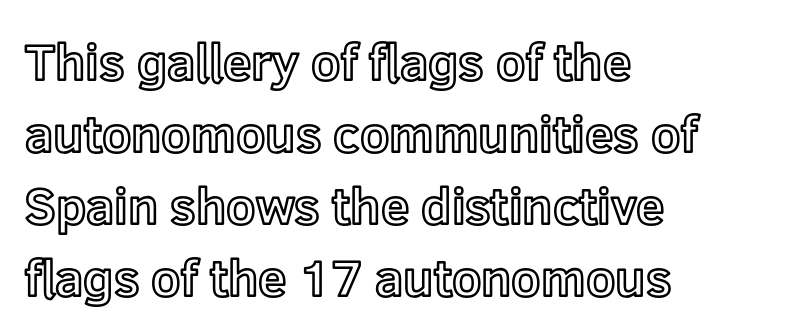
The image shows 51 px text type, upright; set left-aligned, normal line spacing (1.41x), normal letter spacing, not underlined; a medium x-height.
